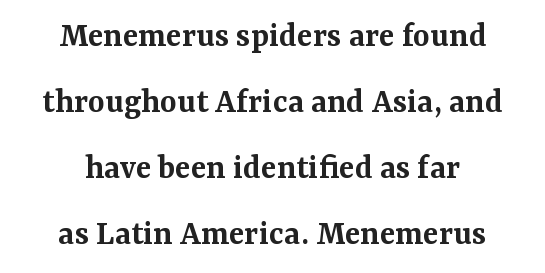
Q: Is the text bold? A: Semi-bold.
Q: Is the text italic (slanted)? A: No, it is upright.
Q: Is the typeface a serif or a sans-serif typeface? A: Serif.
Q: Is the text underlined? A: No.
Q: How is the paragraph aligned? A: Centered.
Q: Is the spacing between letters normal or unusually wide? A: Normal.
Q: Width (condensed, normal, or wide)? A: Normal.
Q: Stroke contrast? A: Medium.
Q: x-height? A: Medium.
Q: Monospaced? A: No.
